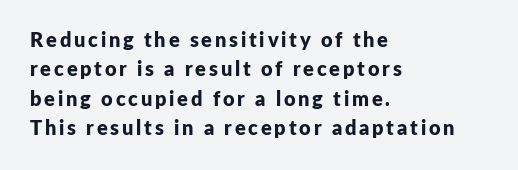
Q: Is the text bold? A: Yes.
Q: Is the text italic (slanted)? A: No, it is upright.
Q: Is the text underlined? A: No.
Q: How is the paragraph aligned? A: Left-aligned.
Q: Is the spacing between lines tight, normal or loose? A: Normal.
